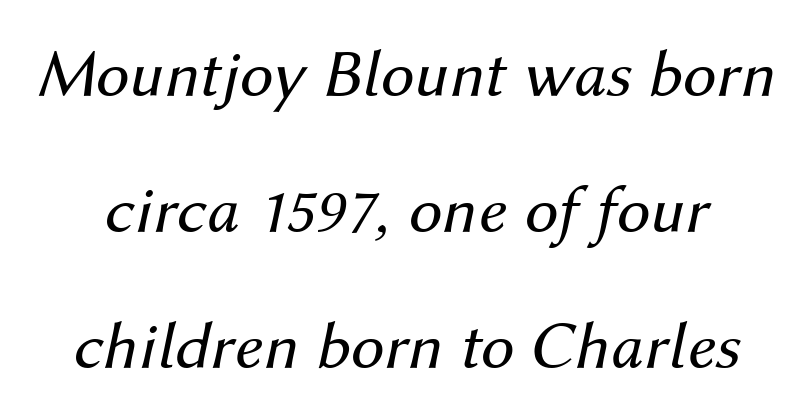
Q: Is the text bold? A: No.
Q: Is the text italic (slanted)? A: Yes, it leans right by about 12 degrees.
Q: Is the text underlined? A: No.
Q: Is the spacing between letters normal or unusually wide? A: Normal.
Q: Is the spacing between lines tight, normal or loose? A: Loose.
Q: Width (condensed, normal, or wide)? A: Normal.
Q: Stroke contrast? A: Medium.
Q: x-height? A: Medium.
Q: Monospaced? A: No.
